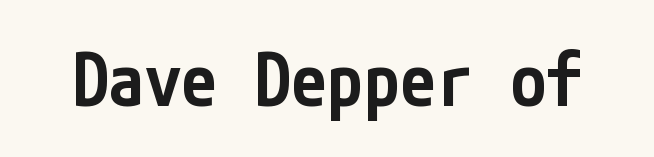
Q: Is the text bold? A: Semi-bold.
Q: Is the text italic (slanted)? A: No, it is upright.
Q: Is the typeface a serif or a sans-serif typeface? A: Sans-serif.
Q: Is the text underlined? A: No.
Q: Is the spacing between letters normal or unusually wide? A: Normal.
Q: Width (condensed, normal, or wide)? A: Condensed.
Q: Stroke contrast? A: Low.
Q: x-height? A: Medium.
